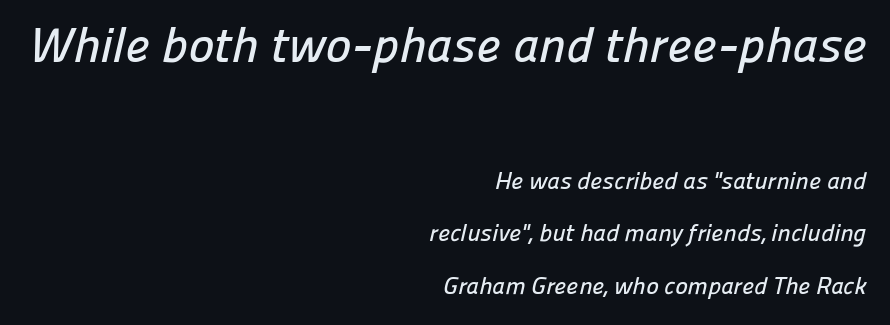
The passage shown stacks its lines with a broad gap. Reading down the block, your eye finds every line finishing at a fixed right position. Compare the two chunks: the upper has the greater cap height. Lines of text with bare space underneath. Regarding serifs, this sample does without them. There is no visible air inserted between adjacent glyphs.
